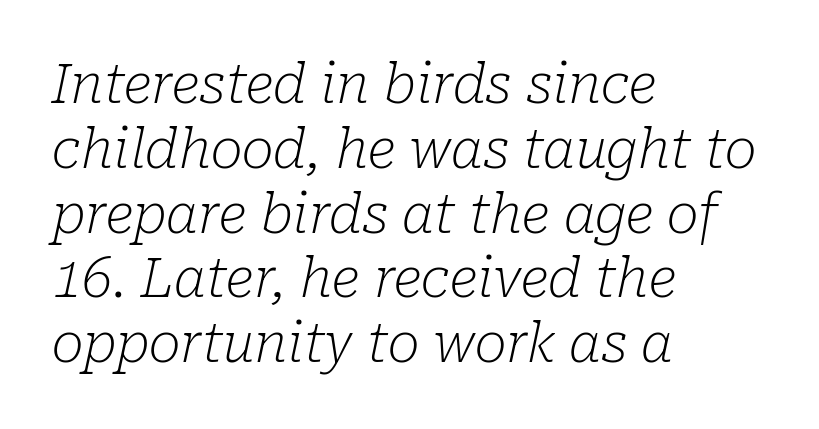
Nothing heavy about these letters — not bold at all. Notice how the stems are inclined rather than vertical — that's the hallmark of italics. Glance below the letters and you will spot only blank space. Observe the ordinary spacing: letters are neighbours, not strangers.
